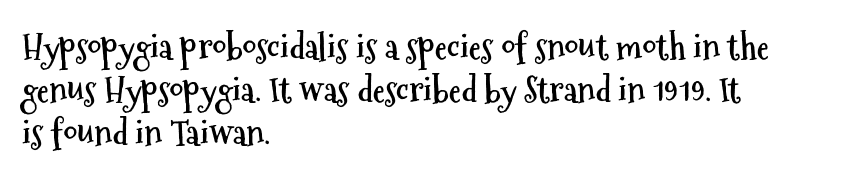
Strong, thick strokes mark this as bold type. Looks like regular typesetting: each glyph gets only the width it needs. This is sans-serif lettering, the kind often seen on screens and signage. Italic: no, the glyphs are upright roman. How are the letters spaced? Ordinarily, with no added tracking. The rag falls on the right side of this text block.
